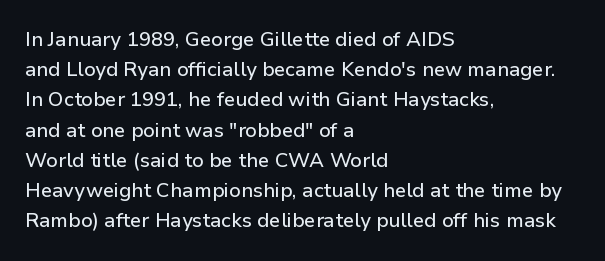
The image shows 20 px text type, upright; set left-aligned, normal line spacing (1.51x), normal letter spacing, not underlined.
